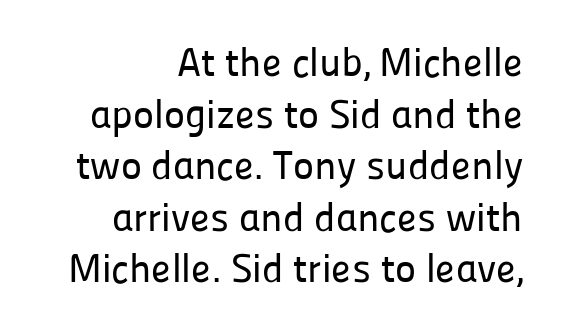
The passage shown is typed in a proportional face where columns would drift. You can tell from the bare stems that sans-serif type was used. Successive baselines arrive at the customary interval. Short note: letters normally spaced.
